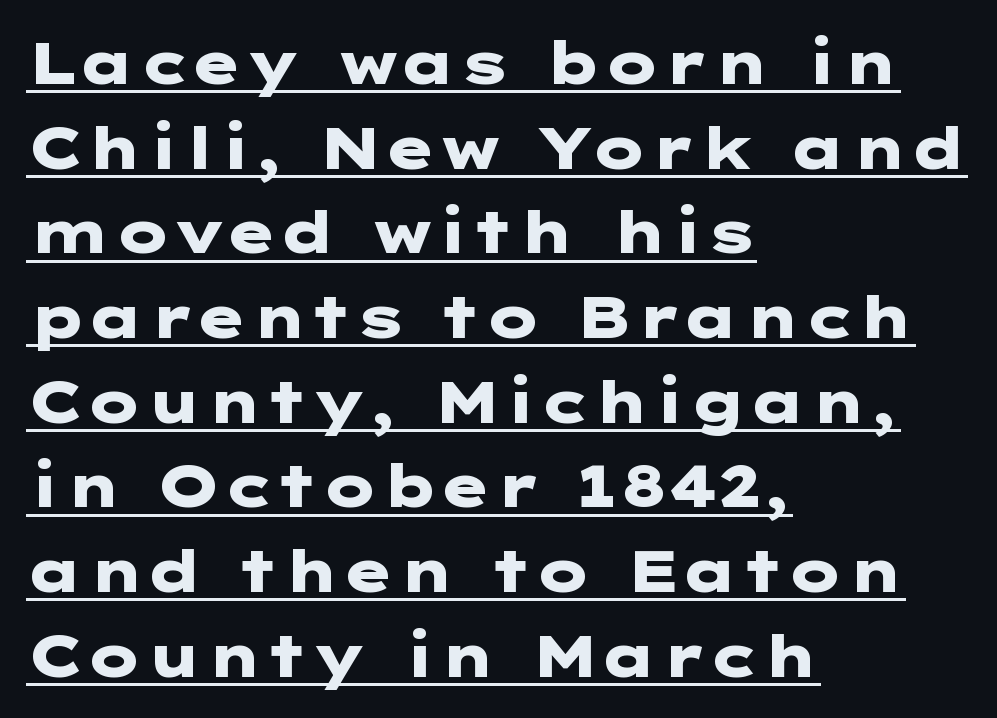
The image shows 58 px heavy, wide sans-serif type, upright; set left-aligned, normal line spacing (1.46x), normal letter spacing, underlined; low stroke contrast and a medium x-height.
